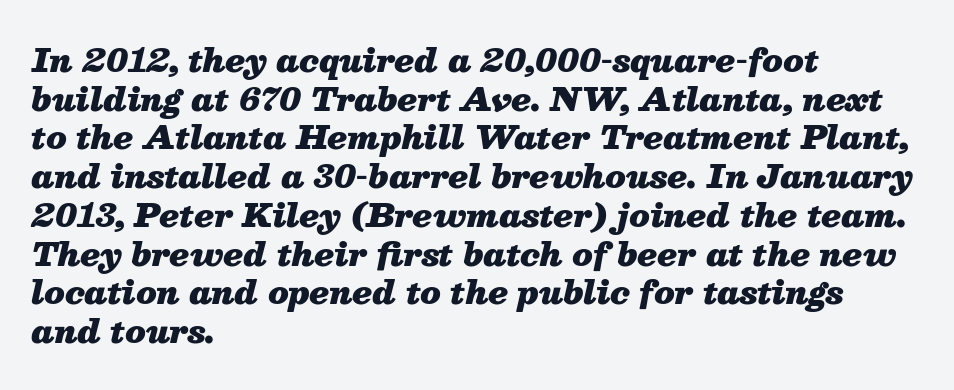
{"italic": "yes", "lean": "right", "slant_degrees": 13, "bold": "yes", "weight": "heavy", "width": "normal", "stroke_contrast": "medium", "x_height": "medium", "monospaced": "no", "underline": "no", "align": "left", "line_spacing_ratio": 1.21, "letter_spacing": "normal", "letter_spacing_em": 0.0, "glyph_px": 32}
